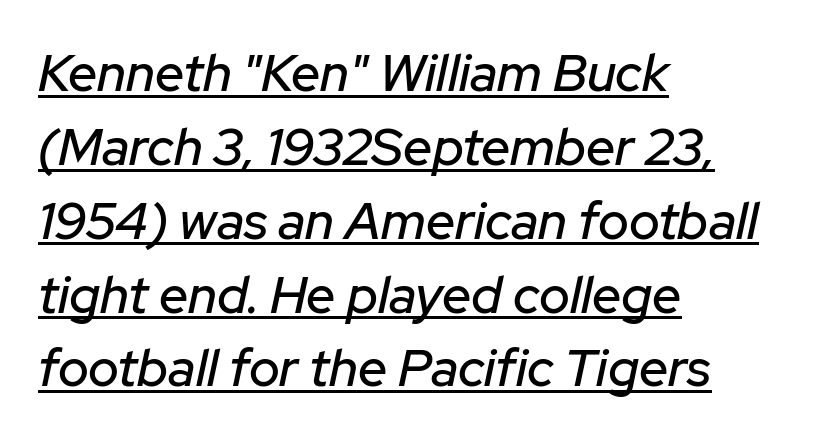
Q: Is the text italic (slanted)? A: Yes, it leans right by about 12 degrees.
Q: Is the text underlined? A: Yes.
Q: How is the paragraph aligned? A: Left-aligned.
Q: Is the spacing between letters normal or unusually wide? A: Normal.
Q: Is the spacing between lines tight, normal or loose? A: Normal.
Q: Width (condensed, normal, or wide)? A: Normal.
Q: Stroke contrast? A: Low.
Q: x-height? A: Medium.
Q: Monospaced? A: No.
